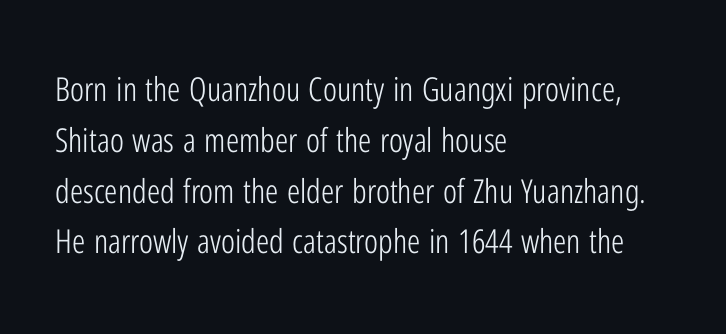
The image shows 33 px light, condensed sans-serif type, upright; set left-aligned, normal line spacing (1.54x), normal letter spacing, not underlined; low stroke contrast and a medium x-height.
